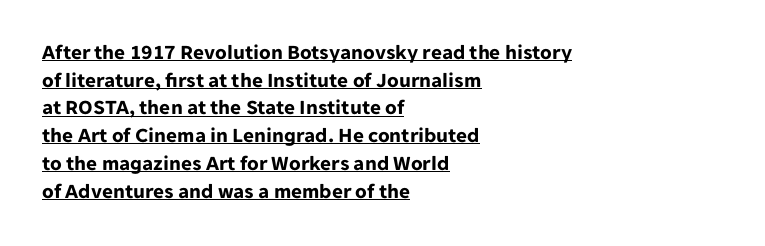
Heft: maximum for text — a bold. Words appear dense and cohesive because spacing is normal. The paragraph has a hard left edge and a soft right edge. Does the lettering tilt? It doesn't — this is upright.
